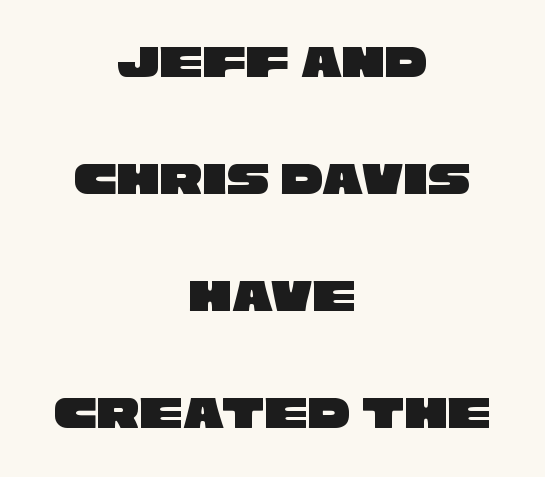
The characters display no serif detailing; their extremities are plain. The face used here is rendered with its standard letterfit. Leftover space on each line is divided equally before and after the words. The line-height multiplier appears high, well above default.
